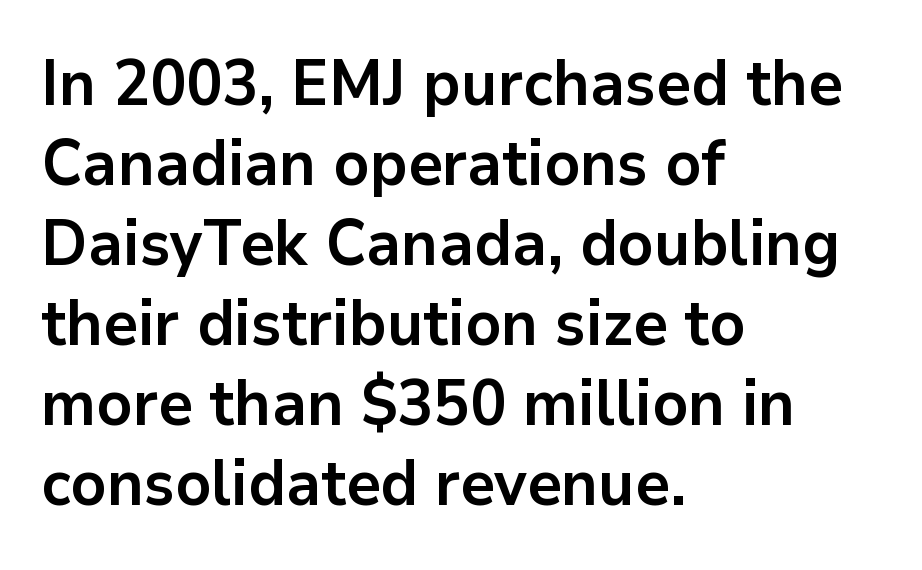
Q: Is the text bold? A: Yes.
Q: Is the text italic (slanted)? A: No, it is upright.
Q: Is the typeface a serif or a sans-serif typeface? A: Sans-serif.
Q: Is the text underlined? A: No.
Q: How is the paragraph aligned? A: Left-aligned.
Q: Is the spacing between letters normal or unusually wide? A: Normal.
Q: Is the spacing between lines tight, normal or loose? A: Normal.
Q: Width (condensed, normal, or wide)? A: Normal.
Q: Stroke contrast? A: Low.
Q: x-height? A: Medium.
Q: Monospaced? A: No.
